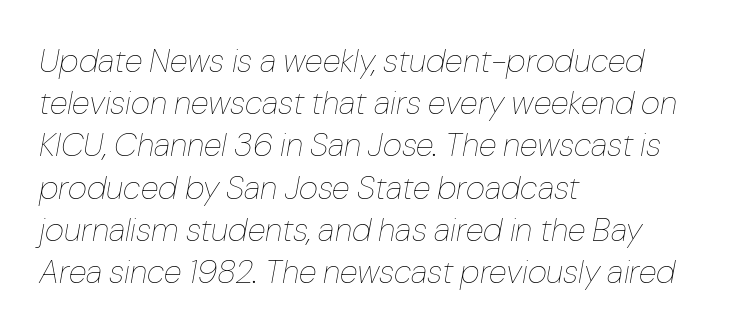
Q: Is the text bold? A: No.
Q: Is the text italic (slanted)? A: Yes, it leans right by about 10 degrees.
Q: Is the text underlined? A: No.
Q: How is the paragraph aligned? A: Left-aligned.
Q: Is the spacing between letters normal or unusually wide? A: Normal.
Q: Is the spacing between lines tight, normal or loose? A: Normal.
Q: Width (condensed, normal, or wide)? A: Normal.
Q: Stroke contrast? A: Low.
Q: x-height? A: Medium.
Q: Monospaced? A: No.
